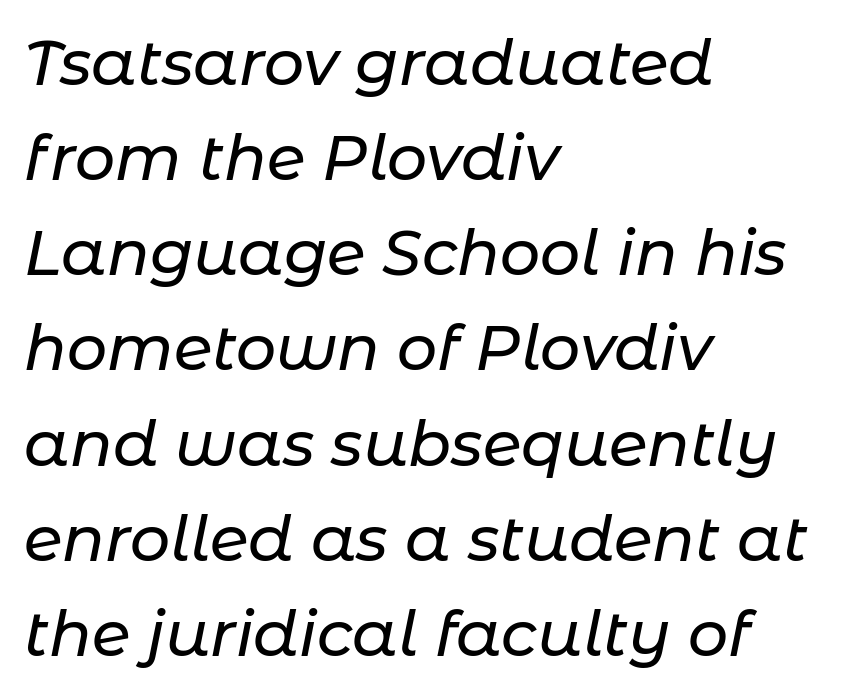
The image shows 63 px text type, italic (leaning right); set left-aligned, normal line spacing (1.51x), normal letter spacing, not underlined; low stroke contrast and a medium x-height.
